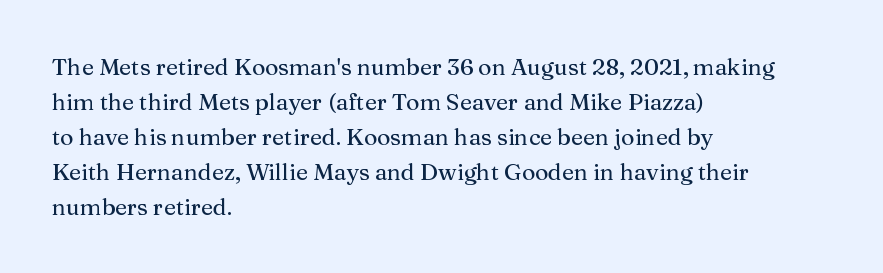
Q: Is the text italic (slanted)? A: No, it is upright.
Q: Is the text underlined? A: No.
Q: How is the paragraph aligned? A: Left-aligned.
Q: Is the spacing between letters normal or unusually wide? A: Normal.
Q: Is the spacing between lines tight, normal or loose? A: Normal.
